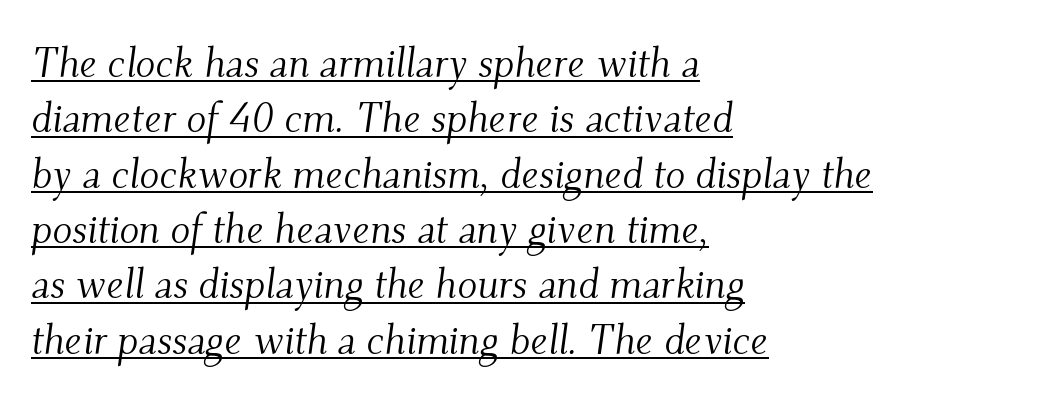
The image shows 41 px light serif type, italic (leaning right); set left-aligned, normal line spacing (1.35x), normal letter spacing, underlined; medium stroke contrast and a small x-height.
